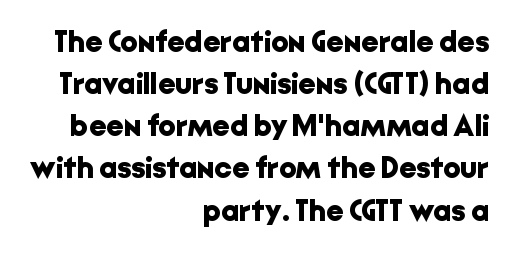
Q: Is the text bold? A: Yes.
Q: Is the text italic (slanted)? A: No, it is upright.
Q: Is the typeface a serif or a sans-serif typeface? A: Sans-serif.
Q: Is the text underlined? A: No.
Q: How is the paragraph aligned? A: Right-aligned.
Q: Is the spacing between letters normal or unusually wide? A: Normal.
Q: Is the spacing between lines tight, normal or loose? A: Normal.
Q: Width (condensed, normal, or wide)? A: Normal.
Q: Stroke contrast? A: Low.
Q: x-height? A: Medium.
Q: Monospaced? A: No.
